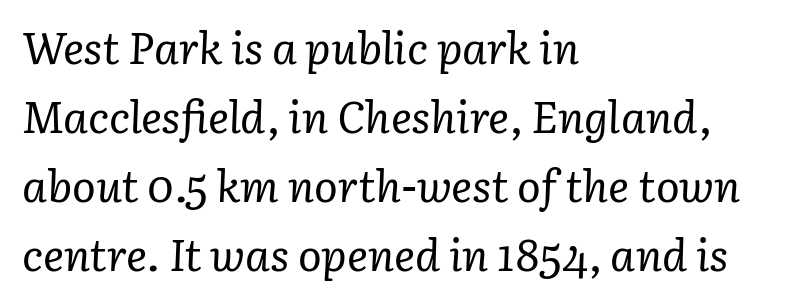
{"serif": "yes", "italic": "yes", "lean": "right", "slant_degrees": 3, "bold": "no", "weight": "regular", "width": "normal", "stroke_contrast": "low", "x_height": "medium", "monospaced": "no", "underline": "no", "align": "left", "line_spacing": "normal", "line_spacing_ratio": 1.57, "letter_spacing": "normal", "letter_spacing_em": 0.0, "glyph_px": 44}
